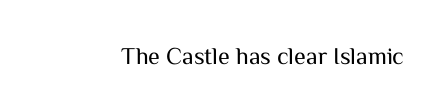
Q: Is the text bold? A: No.
Q: Is the text italic (slanted)? A: No, it is upright.
Q: Is the text underlined? A: No.
Q: Is the spacing between letters normal or unusually wide? A: Normal.
